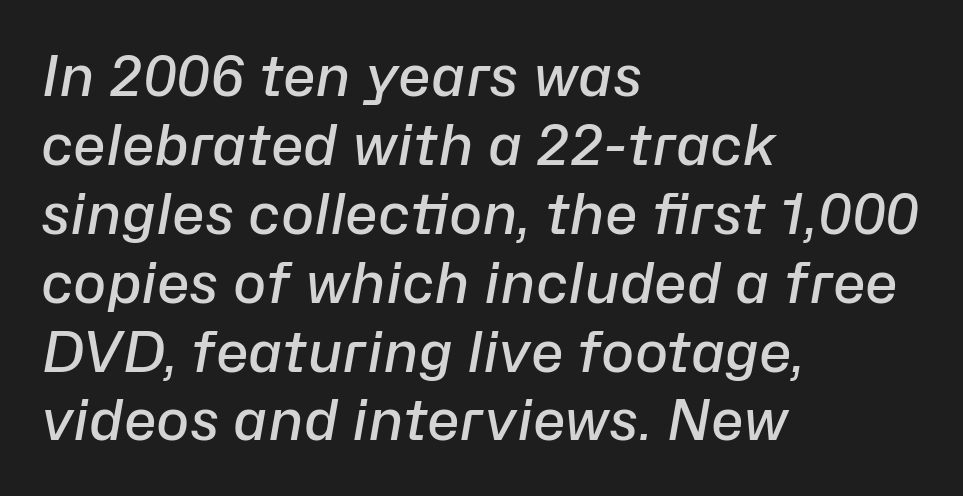
Characters are canted at an angle relative to the baseline's perpendicular. Words float on clear page, feet unadorned. Note the varied advance widths — an 'i' is clearly narrower than an 'm'. You could call the tracking neutral — neither tight nor loose. Emphasis by weight is partial: semibold.
